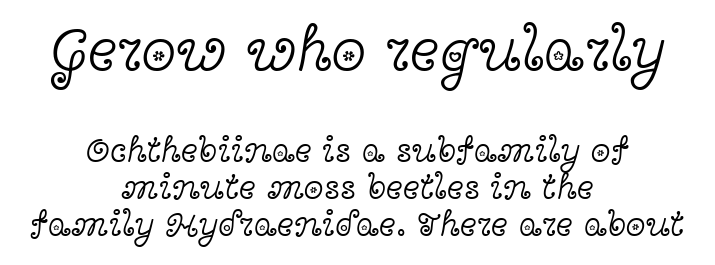
{"serif": "yes", "bold": "no", "weight": "light", "width": "wide", "x_height": "medium", "monospaced": "no", "underline": "no", "align": "center", "line_spacing": "tight", "line_spacing_ratio": 1.03, "letter_spacing": "normal", "letter_spacing_em": 0.0, "larger_block": "first", "size_ratio": 1.75, "glyph_px": 63}
